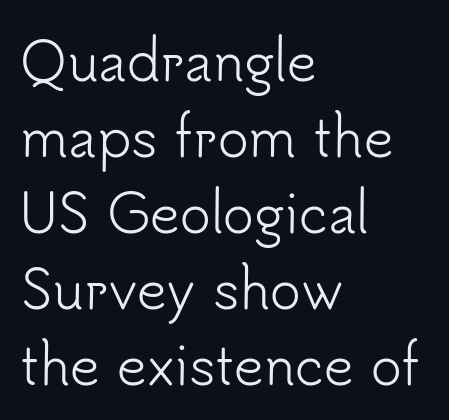
The image shows 52 px light sans-serif type, upright; set left-aligned, normal line spacing (1.46x), normal letter spacing, not underlined; low stroke contrast and a small x-height.
